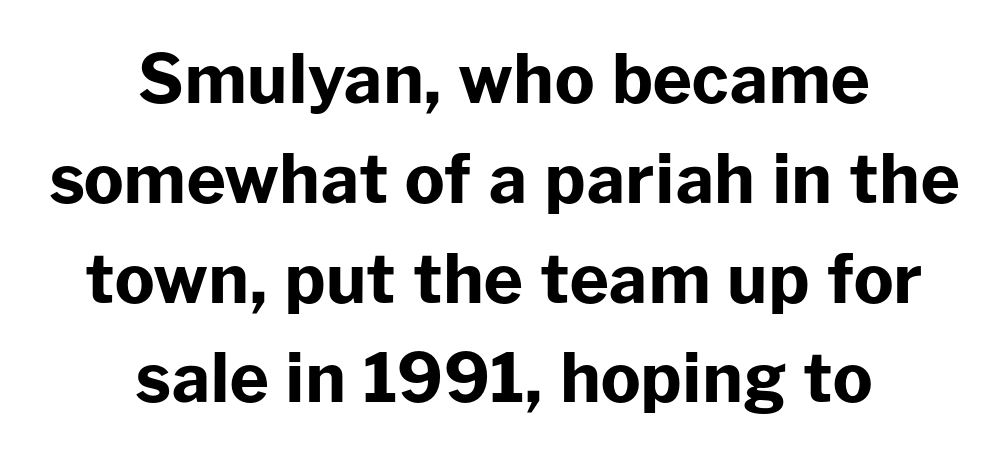
Q: Is the text bold? A: Yes.
Q: Is the text italic (slanted)? A: No, it is upright.
Q: Is the typeface a serif or a sans-serif typeface? A: Sans-serif.
Q: Is the text underlined? A: No.
Q: How is the paragraph aligned? A: Centered.
Q: Is the spacing between letters normal or unusually wide? A: Normal.
Q: Is the spacing between lines tight, normal or loose? A: Normal.
Q: Width (condensed, normal, or wide)? A: Normal.
Q: Stroke contrast? A: Low.
Q: x-height? A: Medium.
Q: Monospaced? A: No.
